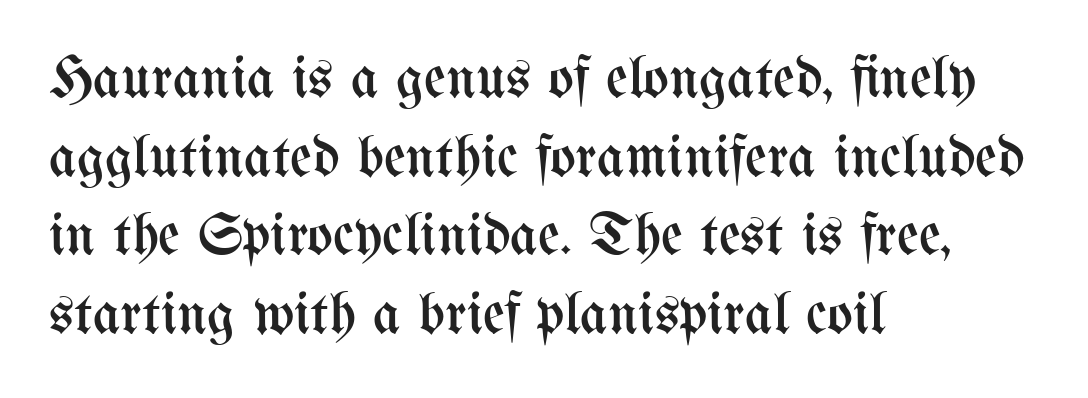
In CSS terms this would be text-align: left. Every character sits straight up, as roman type does. The cut favours lightness, reaching ordinary text weight at its darkest. The passage shown stacks its lines at a standard gap. Check under the words: just untouched page.
